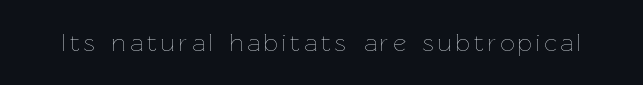
The type sits square on the baseline with zero lean. The strip under each line holds only bare page. Stroke thickness stays within the range of a standard reading face or lighter.
